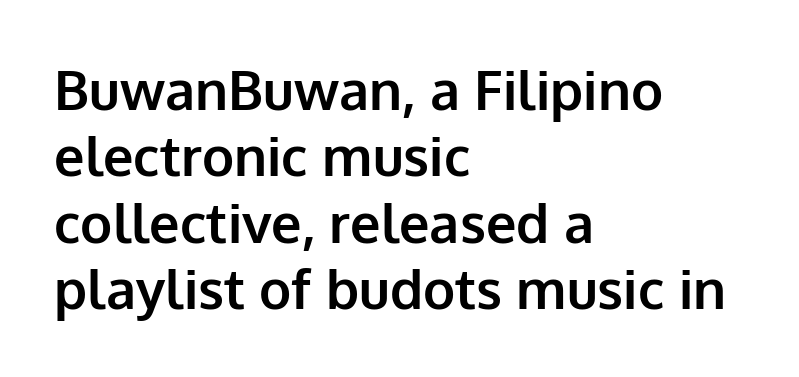
This sample has the flowing, uneven cadence of proportional lettering. Default kerning and tracking; the words read as compact shapes. The area under the type is left untouched. You'd pick this weight for a headline — it's a proper bold.
